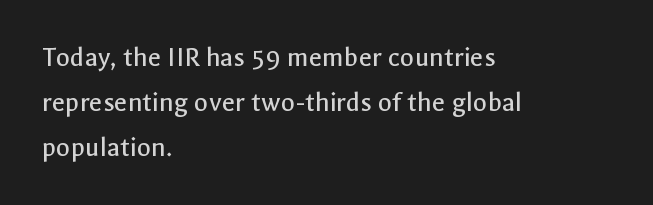
Q: Is the text bold? A: No.
Q: Is the text italic (slanted)? A: No, it is upright.
Q: Is the typeface a serif or a sans-serif typeface? A: Sans-serif.
Q: Is the text underlined? A: No.
Q: How is the paragraph aligned? A: Left-aligned.
Q: Is the spacing between letters normal or unusually wide? A: Normal.
Q: Is the spacing between lines tight, normal or loose? A: Normal.
Q: Width (condensed, normal, or wide)? A: Normal.
Q: x-height? A: Medium.
Q: Monospaced? A: No.
